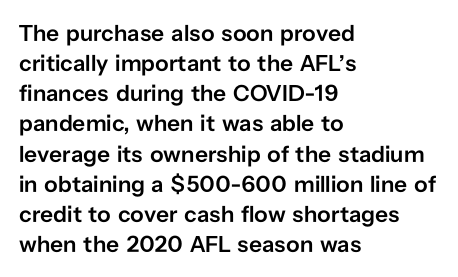
Q: Is the text bold? A: Semi-bold.
Q: Is the text italic (slanted)? A: No, it is upright.
Q: Is the text underlined? A: No.
Q: How is the paragraph aligned? A: Left-aligned.
Q: Is the spacing between letters normal or unusually wide? A: Normal.
Q: Is the spacing between lines tight, normal or loose? A: Normal.
